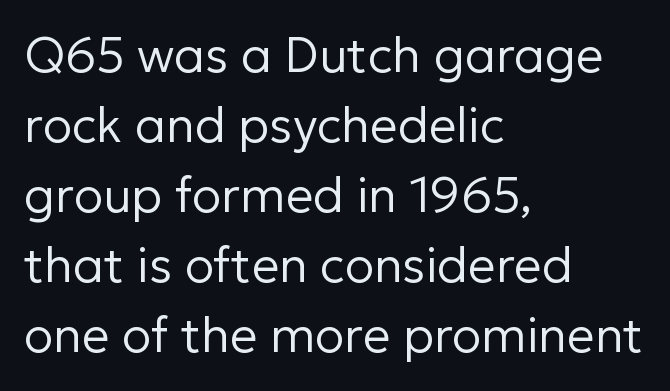
The image shows 49 px regular-weight sans-serif type, upright; set left-aligned, normal line spacing (1.43x), normal letter spacing, not underlined; low stroke contrast and a medium x-height.
